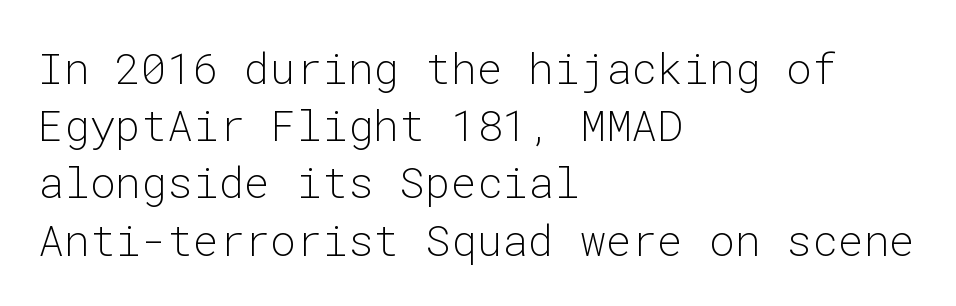
Q: Is the text bold? A: No.
Q: Is the text italic (slanted)? A: No, it is upright.
Q: Is the typeface a serif or a sans-serif typeface? A: Sans-serif.
Q: Is the text underlined? A: No.
Q: How is the paragraph aligned? A: Left-aligned.
Q: Is the spacing between letters normal or unusually wide? A: Normal.
Q: Is the spacing between lines tight, normal or loose? A: Normal.
Q: Width (condensed, normal, or wide)? A: Normal.
Q: Stroke contrast? A: Low.
Q: x-height? A: Medium.
Q: Monospaced? A: Yes.
